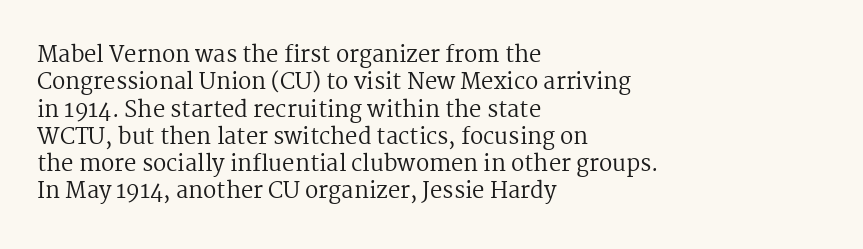
{"italic": "no", "bold": "no", "underline": "no", "align": "left", "line_spacing_ratio": 1.24, "letter_spacing": "normal", "letter_spacing_em": 0.0, "glyph_px": 22}
